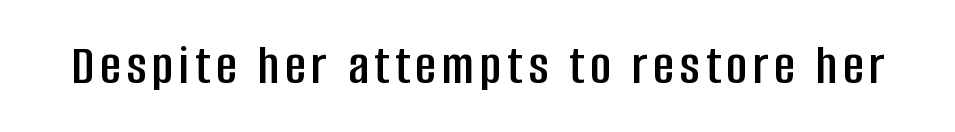
The image shows 57 px condensed sans-serif type, upright; set not underlined; low stroke contrast and a large x-height.
